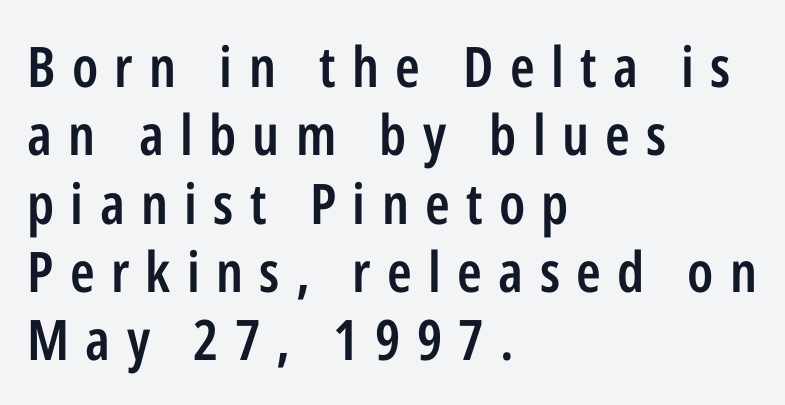
Q: Is the text bold? A: Semi-bold.
Q: Is the text italic (slanted)? A: No, it is upright.
Q: Is the typeface a serif or a sans-serif typeface? A: Sans-serif.
Q: Is the text underlined? A: No.
Q: How is the paragraph aligned? A: Left-aligned.
Q: Is the spacing between letters normal or unusually wide? A: Unusually wide.
Q: Width (condensed, normal, or wide)? A: Condensed.
Q: Stroke contrast? A: Low.
Q: x-height? A: Medium.
Q: Monospaced? A: No.
